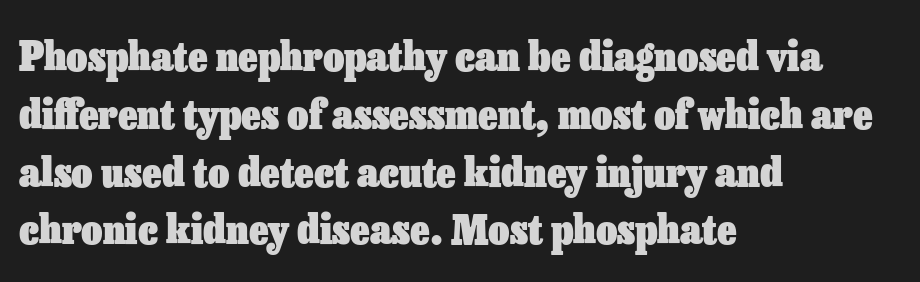
These lines are rendered in a variable-pitch font. Vertical spacing — default. No word sits above an underline. Default kerning and tracking; the words read as compact shapes. The lettering stays uniformly vertical, giving the passage a roman look.
